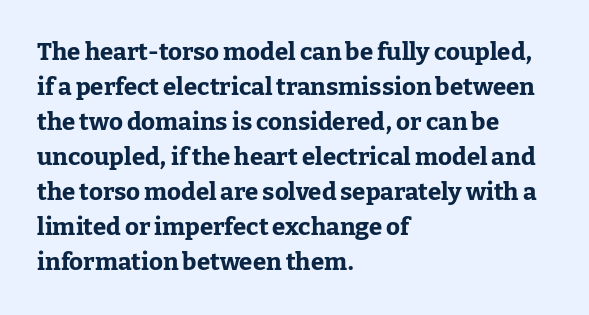
A classic flush-left, rag-right setting is used for this passage. The strokes are fattened all the way to bold. Plain, unruled lines of type. Tracking value appears to be zero — textbook default spacing.
